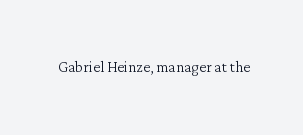
The image shows 20 px text type, upright; set normal letter spacing, not underlined.
